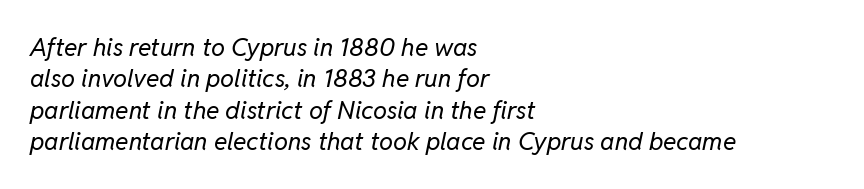
The image shows 25 px text type, italic (leaning right); set left-aligned, normal line spacing (1.26x), normal letter spacing, not underlined.
